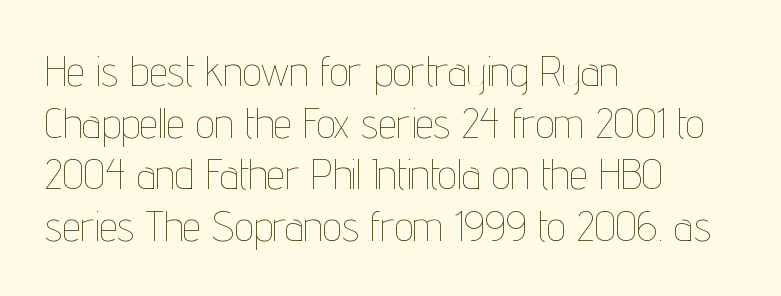
{"italic": "no", "bold": "no", "weight": "thin", "width": "condensed", "stroke_contrast": "low", "x_height": "medium", "monospaced": "no", "underline": "no", "align": "left", "line_spacing_ratio": 1.23, "letter_spacing": "normal", "letter_spacing_em": 0.0, "glyph_px": 42}
